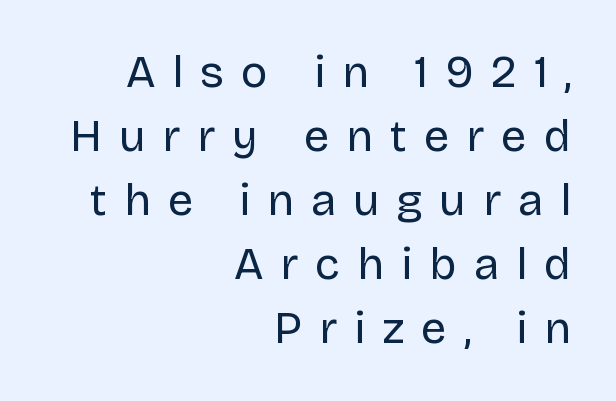
Q: Is the text bold? A: No.
Q: Is the text italic (slanted)? A: No, it is upright.
Q: Is the typeface a serif or a sans-serif typeface? A: Sans-serif.
Q: Is the text underlined? A: No.
Q: How is the paragraph aligned? A: Right-aligned.
Q: Is the spacing between letters normal or unusually wide? A: Unusually wide.
Q: Is the spacing between lines tight, normal or loose? A: Normal.
Q: Width (condensed, normal, or wide)? A: Normal.
Q: Stroke contrast? A: Low.
Q: x-height? A: Large.
Q: Monospaced? A: No.
